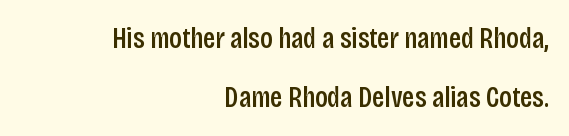
Vertically, the passage feels expansive, rows floating well apart. The compositor pushed each line to the right boundary. Looks like regular typesetting: each glyph gets only the width it needs. The designer went with a sans here, leaving each stem footless. The rendering keeps characters at their native spacing. Notice how the stems are strictly vertical — no italics here.
